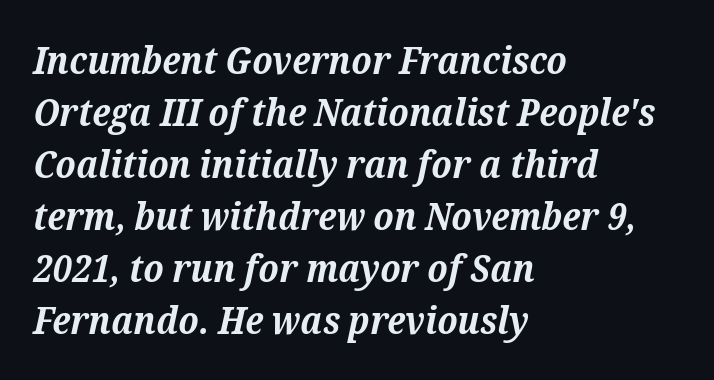
Caption: multi-line text, flush left, ragged right. This sample has the flowing, uneven cadence of proportional lettering. Descenders are the only things crossing below the line. This is oblique type, the kind used for emphasis or titles. This block has exactly the height ordinary leading produces.
